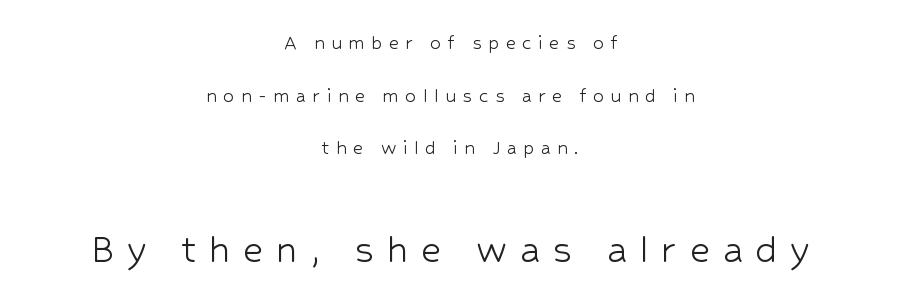
{"serif": "no", "italic": "no", "bold": "no", "weight": "light", "width": "normal", "stroke_contrast": "low", "x_height": "medium", "monospaced": "no", "underline": "no", "align": "center", "line_spacing": "loose", "line_spacing_ratio": 2.39, "letter_spacing": "wide", "letter_spacing_em": 0.29, "larger_block": "second", "size_ratio": 2.0, "glyph_px": 44}
